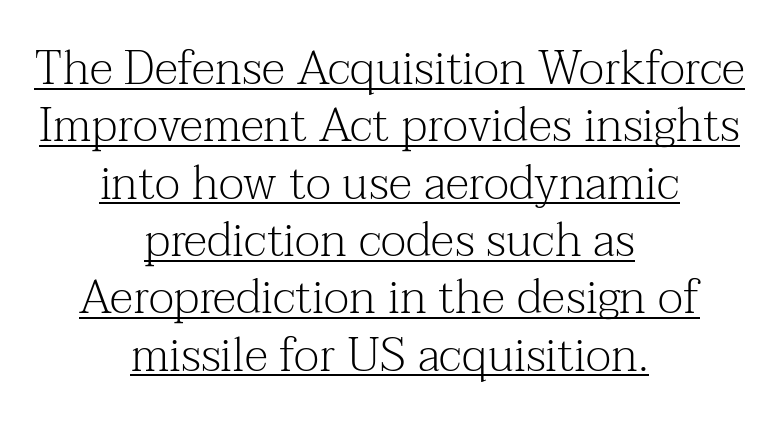
{"serif": "yes", "italic": "no", "bold": "no", "weight": "light", "width": "normal", "stroke_contrast": "medium", "x_height": "medium", "monospaced": "no", "underline": "yes", "align": "center", "line_spacing_ratio": 1.22, "letter_spacing": "normal", "letter_spacing_em": 0.0, "glyph_px": 47}
